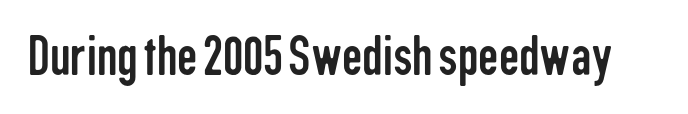
The image shows 57 px regular-weight, condensed sans-serif type, upright; set normal letter spacing, not underlined; low stroke contrast and a medium x-height.
